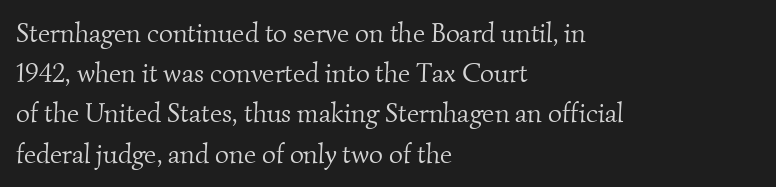
{"bold": "no", "underline": "no", "align": "left", "line_spacing": "normal", "line_spacing_ratio": 1.49, "letter_spacing": "normal", "letter_spacing_em": 0.0, "glyph_px": 27}
